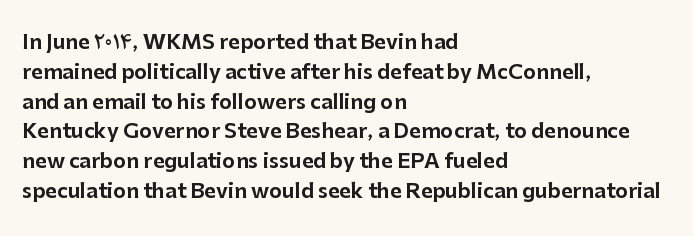
Notice how descenders clear the ascenders below comfortably — that's standard leading. In terms of letterspacing, this is plain default setting. Descender tails drop into unmarked territory. Layout note: lines flush left. The typography opts for an upright posture over an oblique one.
